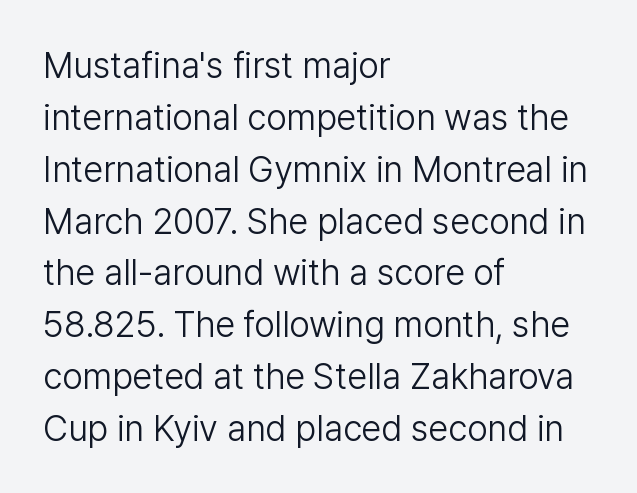
The image shows 36 px light sans-serif type, upright; set left-aligned, normal line spacing (1.44x), normal letter spacing, not underlined; low stroke contrast and a medium x-height.
